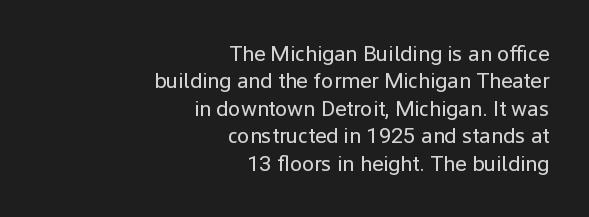
{"italic": "no", "bold": "no", "underline": "no", "align": "right", "line_spacing": "normal", "line_spacing_ratio": 1.25, "letter_spacing": "normal", "letter_spacing_em": 0.0, "glyph_px": 22}
